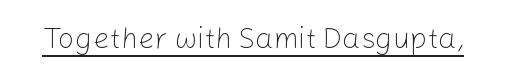
Think of a printed novel: that variable character pitch is what you see here. Nope, not italic — everything's standing straight. What stands out about the letter spacing? Nothing — it is the standard amount. Students, observe the line beneath the letters — that is underlining. The type family on display is of the sans-serif kind. Caption: face not bold, strokes unweighted.
